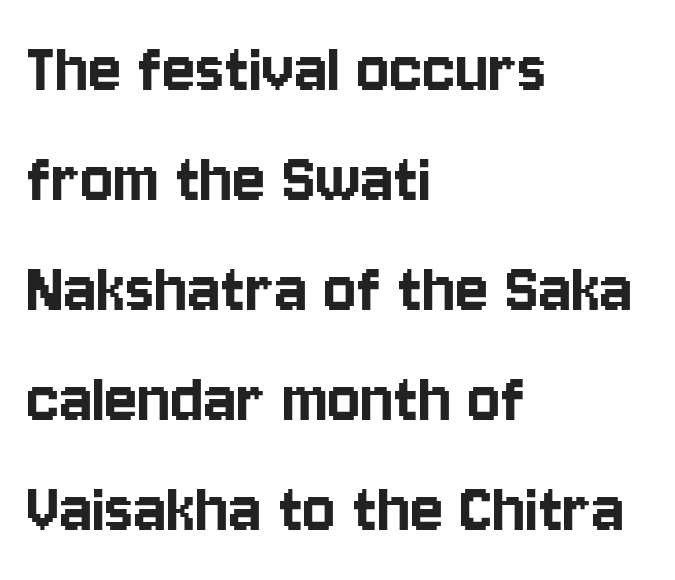
The passage shown is not underscored anywhere. Does the type have serifs? No, each stem ends abruptly. Italic? Not at all — the glyphs are vertical. The ragged edge is on the right, which tells us the setting is flush left.
